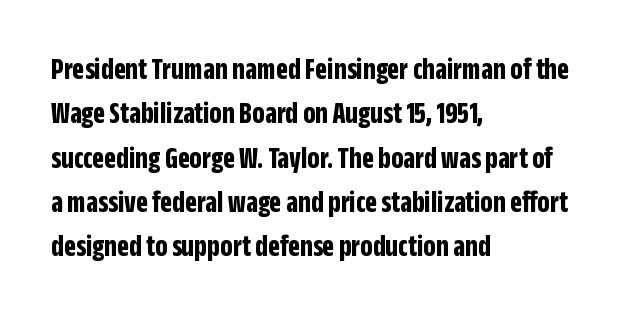
Words float on clear page, feet unadorned. Looks like regular typesetting: each glyph gets only the width it needs. Does the copy run flush right? No — it runs flush left. Posture: upright roman. The passage shown is typeset with a sans-serif family.
